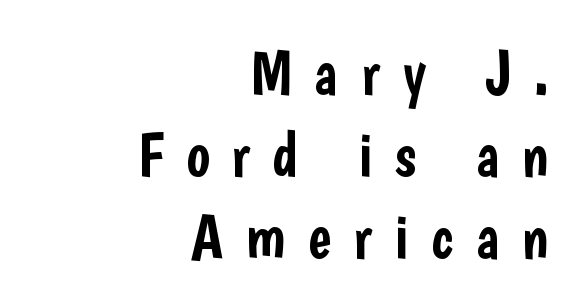
Proportional: the letters do not fall into vertical columns. When letters stand straight like this, we call the style roman or upright. Tracking value appears strongly positive — letters spread wide. Anything drawn beneath the words? Only blank space. The compositor pushed each line to the right boundary. You can tell from the bare stems that sans-serif type was used.
